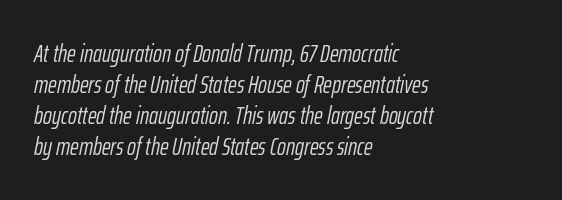
The image shows 24 px text type, italic (leaning right); set left-aligned, normal line spacing (1.29x), normal letter spacing, not underlined.
